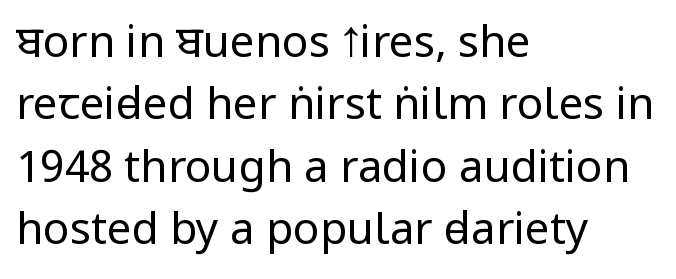
The passage shown is not underscored anywhere. These glyphs show unthickened strokes, regular width or finer. This sample keeps an unexceptional amount of space between lines. The letters advance in unequal steps, a hallmark of proportional type. What stands out about the letter spacing? Nothing — it is the standard amount.
